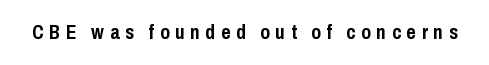
{"italic": "no", "bold": "yes", "underline": "no", "letter_spacing": "wide", "letter_spacing_em": 0.29, "glyph_px": 20}
